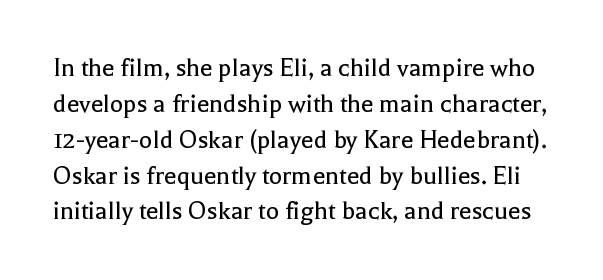
The image shows 28 px regular-weight serif type, upright; set normal line spacing (1.28x), normal letter spacing, not underlined; a medium x-height.
